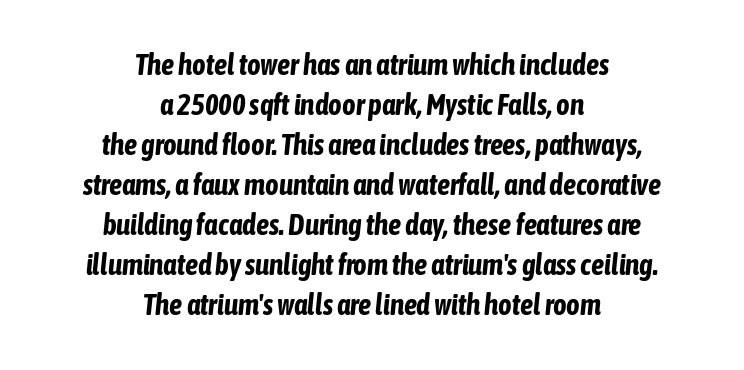
Q: Is the text bold? A: Yes.
Q: Is the text italic (slanted)? A: Yes, it leans right by about 6 degrees.
Q: Is the text underlined? A: No.
Q: How is the paragraph aligned? A: Centered.
Q: Is the spacing between letters normal or unusually wide? A: Normal.
Q: Is the spacing between lines tight, normal or loose? A: Normal.
Q: Width (condensed, normal, or wide)? A: Condensed.
Q: Stroke contrast? A: Low.
Q: x-height? A: Medium.
Q: Monospaced? A: No.
